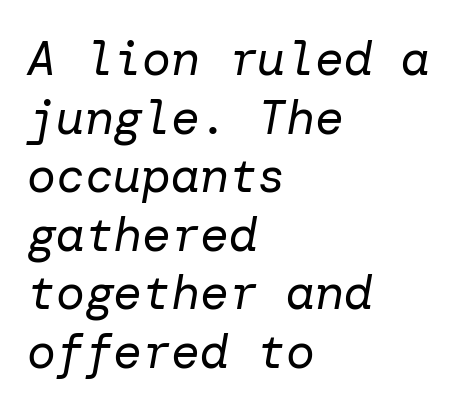
Q: Is the text bold? A: No.
Q: Is the text italic (slanted)? A: Yes, it leans right by about 10 degrees.
Q: Is the text underlined? A: No.
Q: How is the paragraph aligned? A: Left-aligned.
Q: Is the spacing between letters normal or unusually wide? A: Normal.
Q: Width (condensed, normal, or wide)? A: Normal.
Q: Stroke contrast? A: Low.
Q: x-height? A: Medium.
